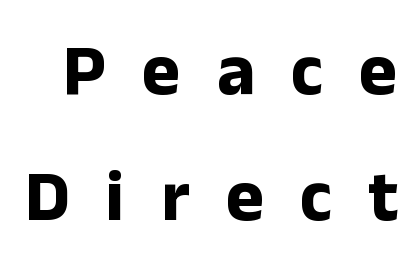
The image shows 73 px bold sans-serif type, upright; set line spacing 1.73x, unusually wide letter spacing (+0.49 em), not underlined; low stroke contrast and a medium x-height.
